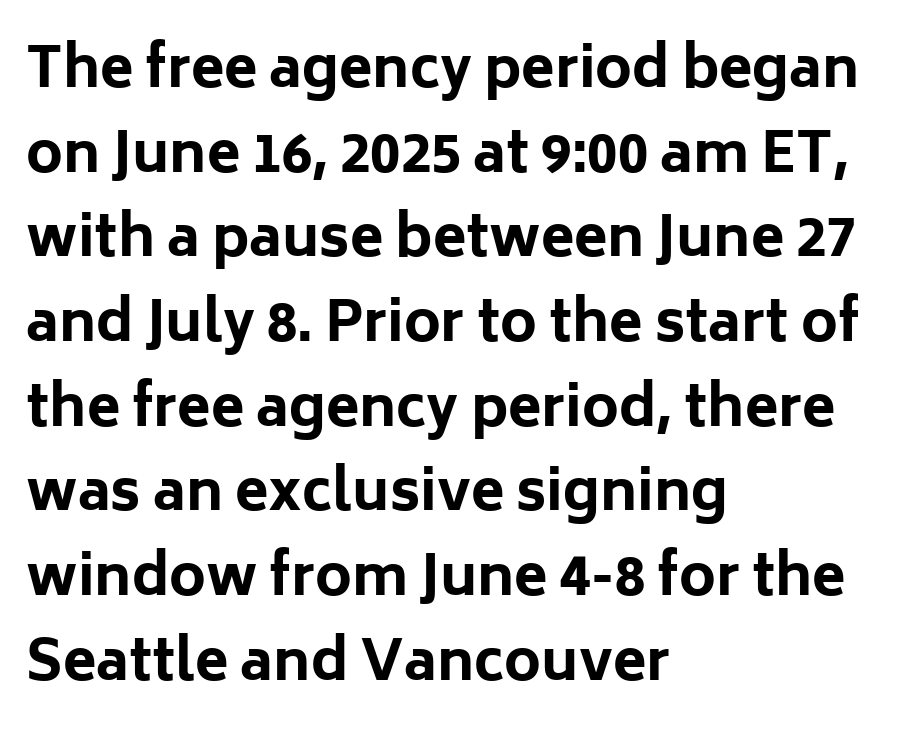
Q: Is the text bold? A: Yes.
Q: Is the text italic (slanted)? A: No, it is upright.
Q: Is the typeface a serif or a sans-serif typeface? A: Sans-serif.
Q: Is the text underlined? A: No.
Q: How is the paragraph aligned? A: Left-aligned.
Q: Is the spacing between letters normal or unusually wide? A: Normal.
Q: Is the spacing between lines tight, normal or loose? A: Normal.
Q: Width (condensed, normal, or wide)? A: Normal.
Q: Stroke contrast? A: Low.
Q: x-height? A: Medium.
Q: Monospaced? A: No.
